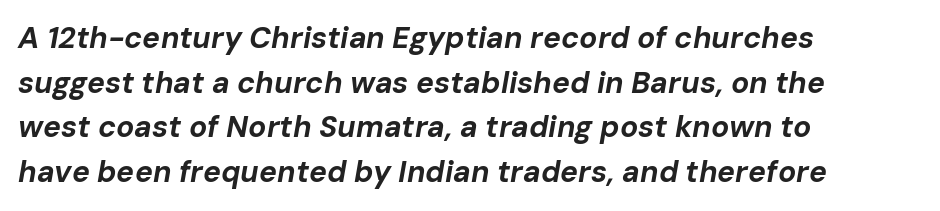
The image shows 30 px bold type, italic (leaning right); set left-aligned, normal line spacing (1.49x), normal letter spacing, not underlined; low stroke contrast and a medium x-height.
